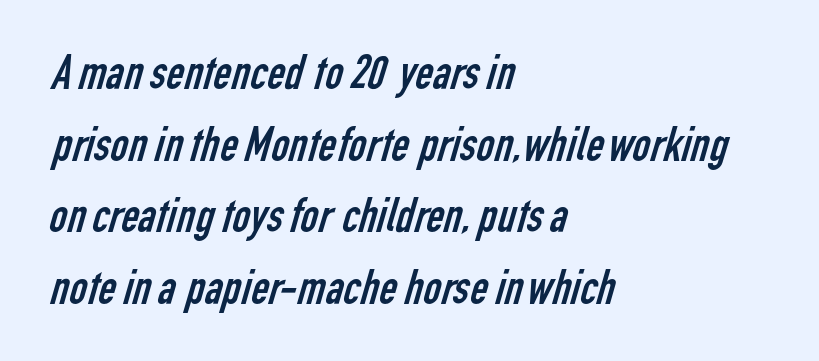
The image shows 49 px regular-weight, condensed sans-serif type; set left-aligned, normal line spacing (1.46x), normal letter spacing, not underlined; low stroke contrast and a medium x-height.
